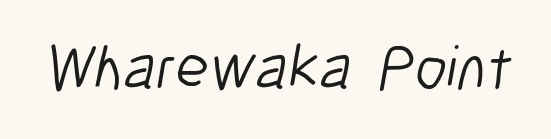
The image shows 62 px light, condensed sans-serif type; set normal letter spacing, not underlined; low stroke contrast and a medium x-height.
